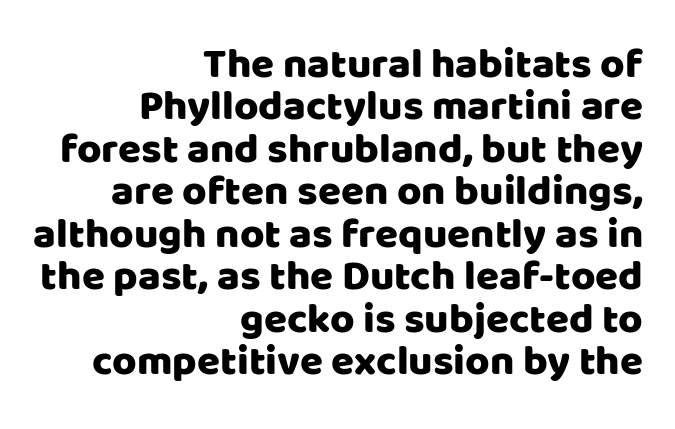
Interline gaps are noticeably narrow in this sample. Students, note that the glyphs here touch the page at normal intervals. Regarding serifs, this sample does without them. The space beneath each line is pristine and unruled. The letters advance in unequal steps, a hallmark of proportional type.
